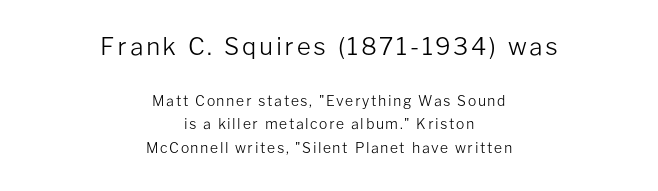
The image shows 24 px text type, upright; set centered, normal line spacing (1.69x), not underlined; the first (top) block is 1.71x larger.
